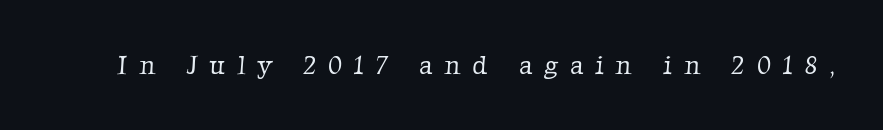
{"bold": "no", "underline": "no", "letter_spacing": "wide", "letter_spacing_em": 0.46, "glyph_px": 26}
